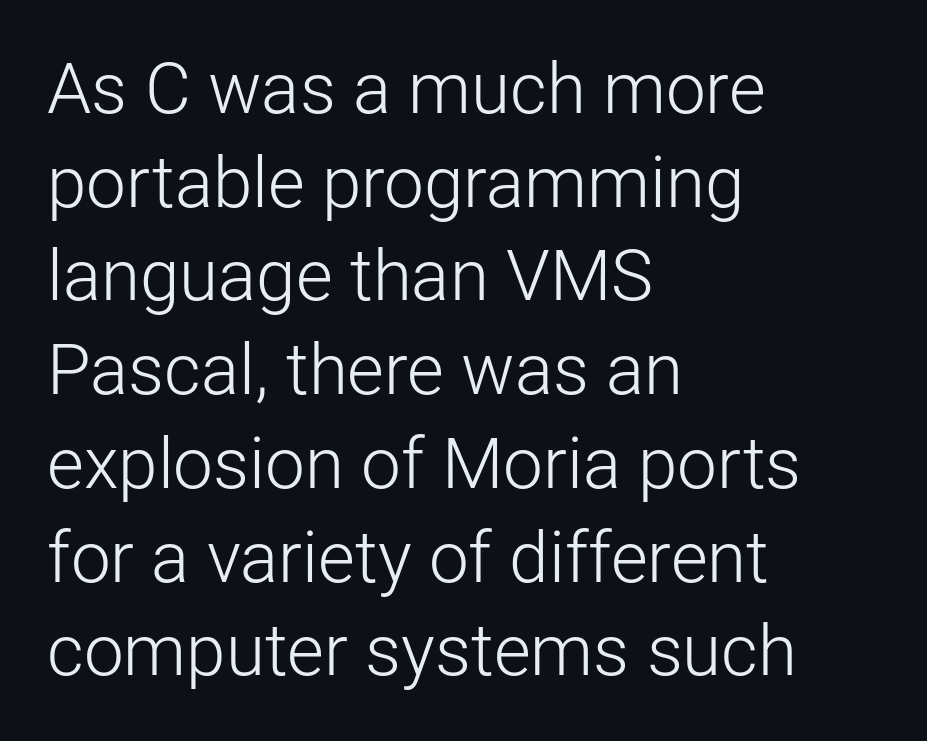
{"serif": "no", "italic": "no", "bold": "no", "weight": "light", "width": "normal", "stroke_contrast": "low", "x_height": "medium", "monospaced": "no", "underline": "no", "align": "left", "line_spacing": "normal", "line_spacing_ratio": 1.32, "letter_spacing": "normal", "letter_spacing_em": 0.0, "glyph_px": 71}
